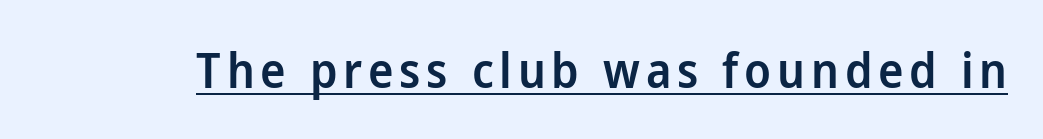
Q: Is the text bold? A: Semi-bold.
Q: Is the text italic (slanted)? A: No, it is upright.
Q: Is the typeface a serif or a sans-serif typeface? A: Sans-serif.
Q: Is the text underlined? A: Yes.
Q: Width (condensed, normal, or wide)? A: Normal.
Q: Stroke contrast? A: Low.
Q: x-height? A: Medium.
Q: Monospaced? A: No.
